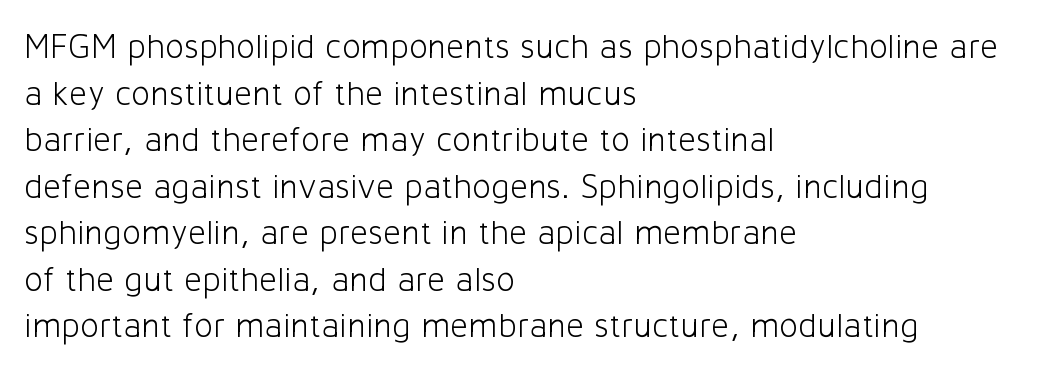
The image shows 35 px light sans-serif type, upright; set left-aligned, normal line spacing (1.33x), normal letter spacing, not underlined; low stroke contrast and a medium x-height.
